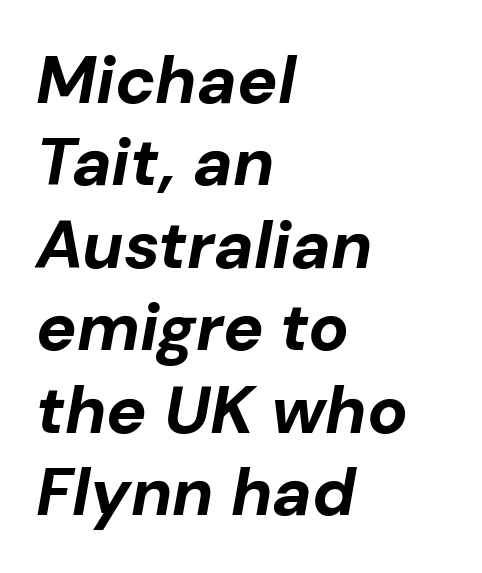
As a designer I'd log this as weight 700, bold. A typesetter would call this proportional, since set widths differ per character. Lines of text with bare space underneath. A classic flush-left, rag-right setting is used for this passage. Posture: slanted.
